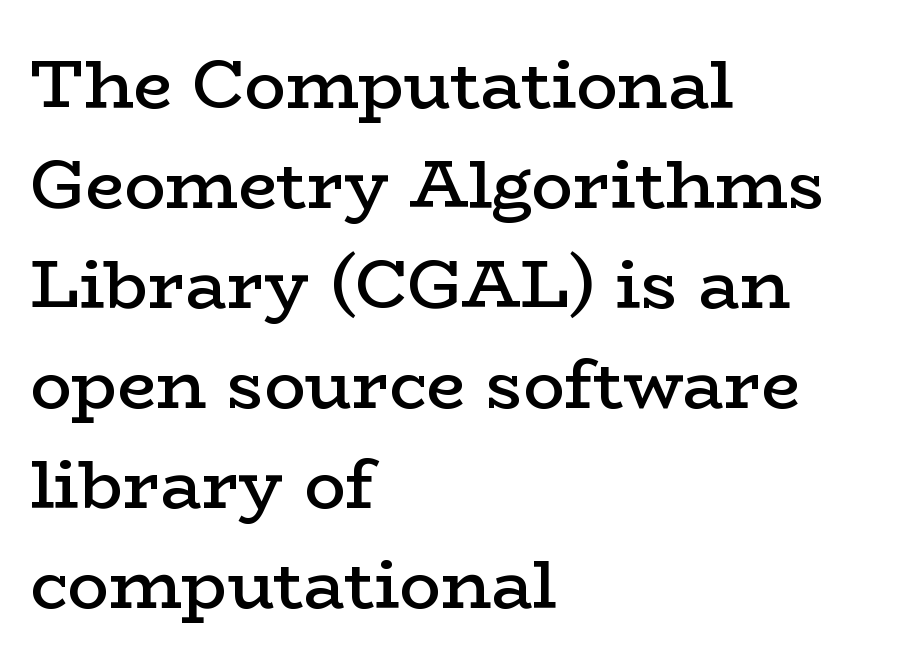
{"serif": "yes", "italic": "no", "bold": "semi", "weight": "semibold", "width": "wide", "stroke_contrast": "low", "x_height": "medium", "monospaced": "no", "underline": "no", "align": "left", "line_spacing": "normal", "line_spacing_ratio": 1.45, "letter_spacing": "normal", "letter_spacing_em": 0.0, "glyph_px": 69}
